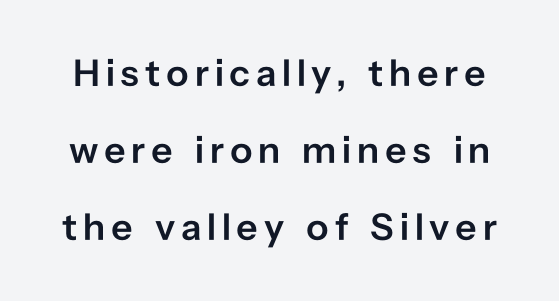
You can tell it's not italic because the verticals are truly vertical. In terms of leading, this rendering errs on the spacious side. The face used here is proportionally spaced, like ordinary book or web type. Font category for this specimen: sans-serif.
